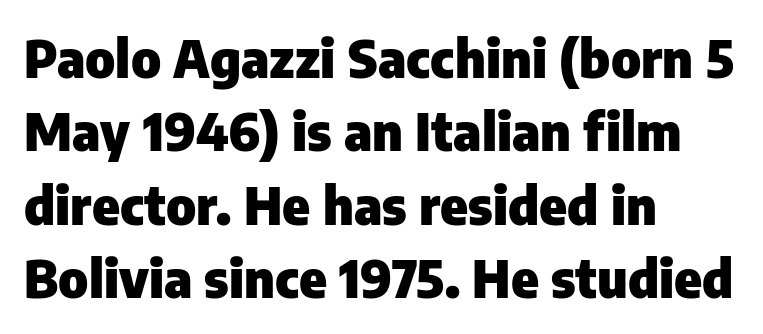
This is the regular roman posture of the typeface. The letters advance in unequal steps, a hallmark of proportional type. This sample keeps an unexceptional amount of space between lines. A clean baseline with only descenders dipping below it. Regarding serifs, this sample does without them. Thick stems and heavy bowls — unmistakably bold.
